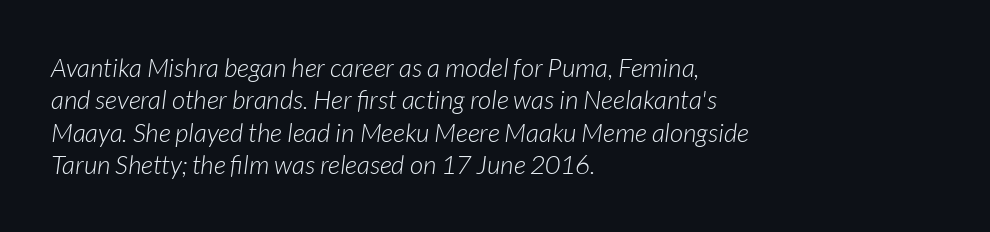
{"italic": "yes", "lean": "right", "slant_degrees": 7, "bold": "no", "underline": "no", "align": "left", "line_spacing": "normal", "line_spacing_ratio": 1.25, "letter_spacing": "normal", "letter_spacing_em": 0.0, "glyph_px": 26}
